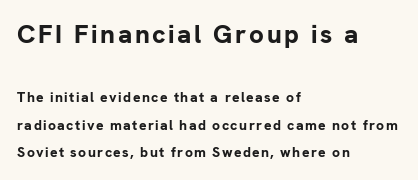
The image shows 26 px bold type, upright; set left-aligned, loose line spacing (1.95x), not underlined; the first (top) block is 1.86x larger.
